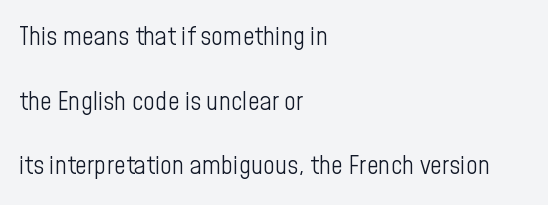
Q: Is the text bold? A: No.
Q: Is the text italic (slanted)? A: No, it is upright.
Q: Is the text underlined? A: No.
Q: How is the paragraph aligned? A: Left-aligned.
Q: Is the spacing between letters normal or unusually wide? A: Normal.
Q: Is the spacing between lines tight, normal or loose? A: Loose.
